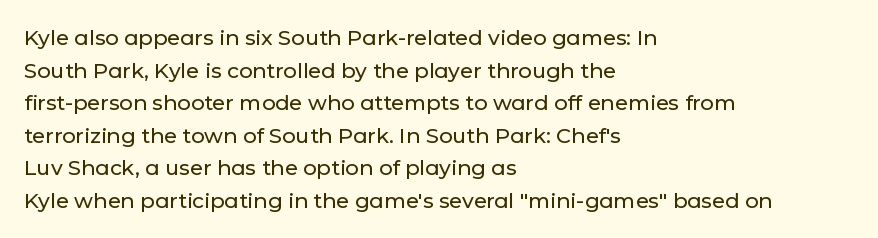
The image shows 21 px text type, upright; set left-aligned, normal line spacing (1.55x), normal letter spacing, not underlined.
